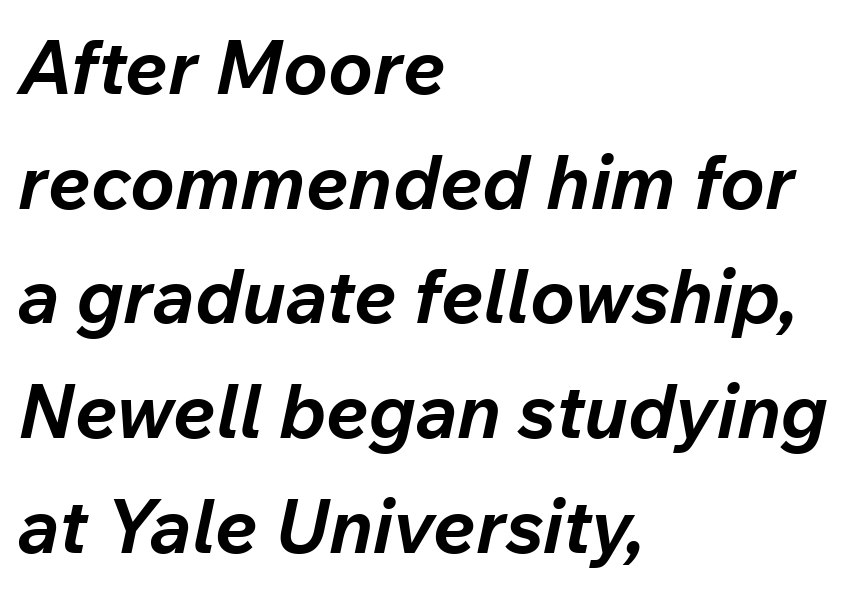
{"italic": "yes", "lean": "right", "slant_degrees": 12, "bold": "yes", "weight": "bold", "width": "normal", "stroke_contrast": "low", "x_height": "medium", "monospaced": "no", "underline": "no", "align": "left", "line_spacing": "normal", "line_spacing_ratio": 1.53, "letter_spacing": "normal", "letter_spacing_em": 0.0, "glyph_px": 75}
